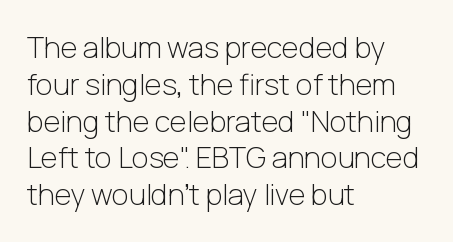
The image shows 29 px light sans-serif type, upright; set left-aligned, normal line spacing (1.27x), normal letter spacing, not underlined; low stroke contrast and a medium x-height.
